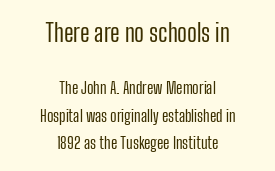
Q: Is the text bold? A: No.
Q: Is the text italic (slanted)? A: No, it is upright.
Q: Is the text underlined? A: No.
Q: How is the paragraph aligned? A: Centered.
Q: Is the spacing between letters normal or unusually wide? A: Normal.
Q: Which block of text is set in a larger size, the first (top) or the second (bottom)? A: The first (top) one.
